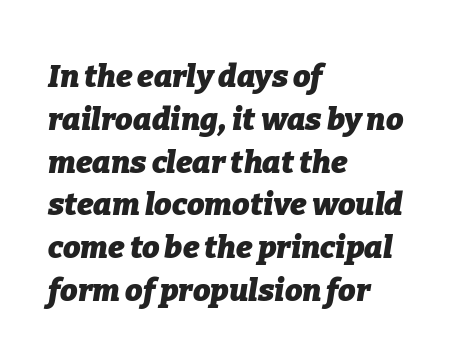
Q: Is the text bold? A: Yes.
Q: Is the text italic (slanted)? A: Yes, it leans right by about 9 degrees.
Q: Is the text underlined? A: No.
Q: How is the paragraph aligned? A: Left-aligned.
Q: Is the spacing between letters normal or unusually wide? A: Normal.
Q: Is the spacing between lines tight, normal or loose? A: Normal.
Q: Width (condensed, normal, or wide)? A: Normal.
Q: Stroke contrast? A: Low.
Q: x-height? A: Medium.
Q: Monospaced? A: No.
